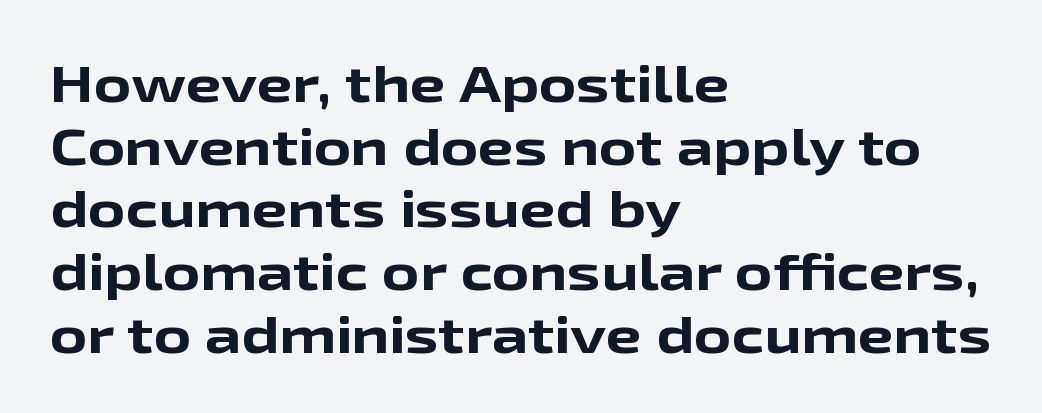
The image shows 51 px bold, wide sans-serif type, upright; set left-aligned, line spacing 1.23x, normal letter spacing, not underlined; low stroke contrast and a medium x-height.
